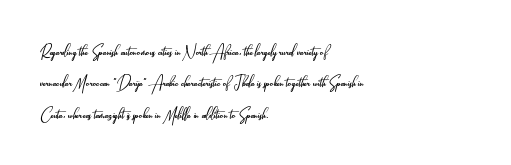
{"bold": "no", "underline": "no", "align": "left", "line_spacing": "normal", "line_spacing_ratio": 1.49, "letter_spacing": "normal", "letter_spacing_em": 0.0, "glyph_px": 21}
